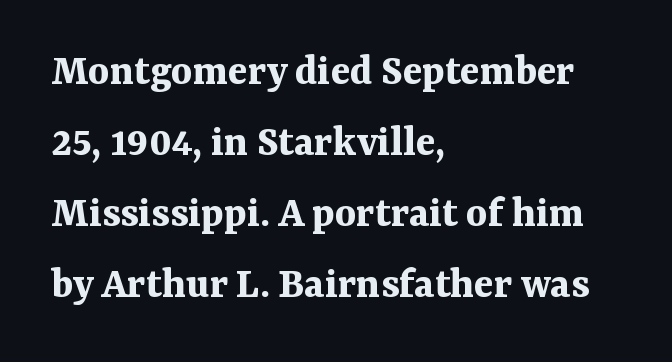
Summary of weight: heavy, a full bold. This sample is left-justified, so line endings fall wherever the words run out. Note the varied advance widths — an 'i' is clearly narrower than an 'm'. Standard letterfit; no display-style spreading of the glyphs.
